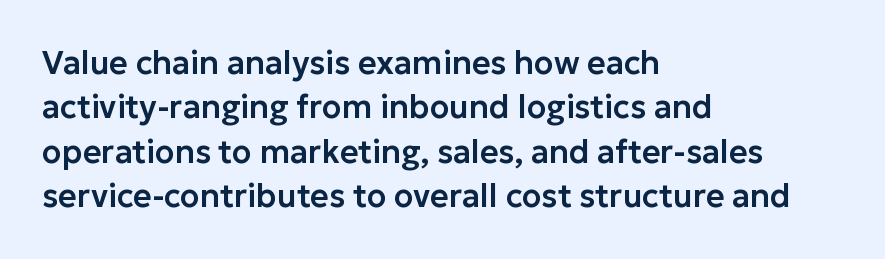
The image shows 32 px sans-serif type, upright; set left-aligned, normal line spacing (1.39x), normal letter spacing, not underlined; low stroke contrast and a medium x-height.
